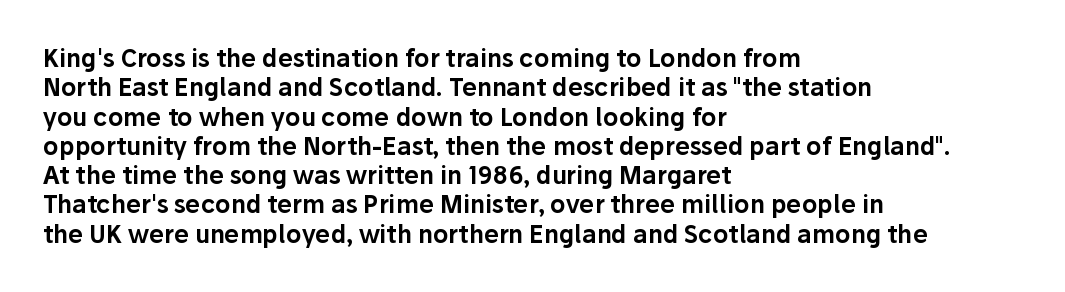
{"italic": "no", "underline": "no", "align": "left", "line_spacing_ratio": 1.22, "letter_spacing": "normal", "letter_spacing_em": 0.0, "glyph_px": 24}
